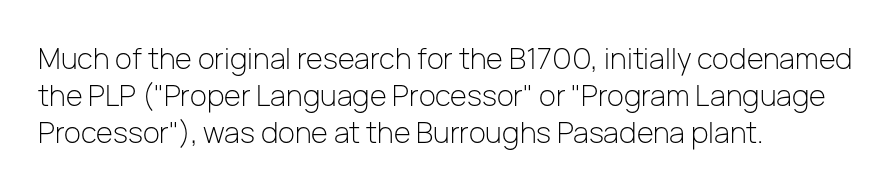
{"serif": "no", "italic": "no", "bold": "no", "weight": "light", "width": "normal", "stroke_contrast": "low", "x_height": "medium", "monospaced": "no", "underline": "no", "align": "left", "line_spacing": "normal", "line_spacing_ratio": 1.28, "letter_spacing": "normal", "letter_spacing_em": 0.0, "glyph_px": 29}
